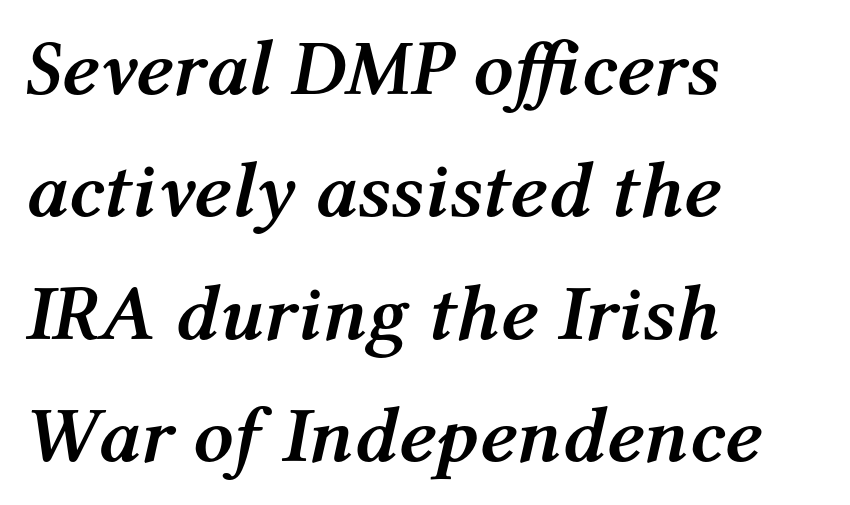
The image shows 79 px semibold type, italic (leaning right); set left-aligned, normal line spacing (1.55x), normal letter spacing, not underlined; medium stroke contrast and a medium x-height.
